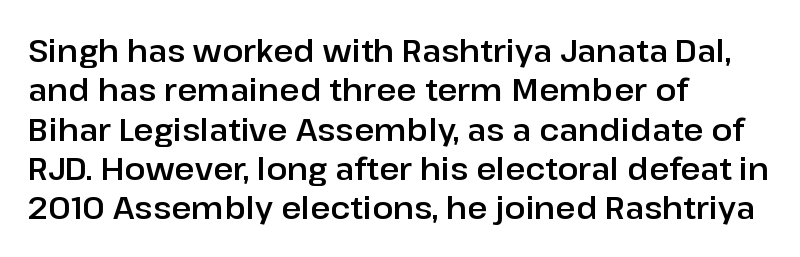
The image shows 31 px sans-serif type, upright; set left-aligned, normal line spacing (1.27x), normal letter spacing, not underlined; low stroke contrast and a medium x-height.
